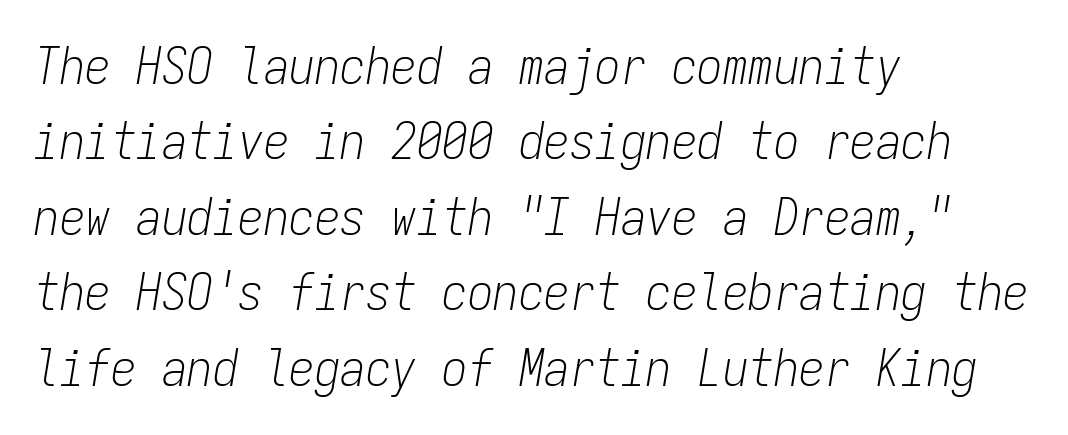
The image shows 51 px light, condensed type, italic (leaning right), monospaced; set left-aligned, normal line spacing (1.48x), normal letter spacing, not underlined; low stroke contrast and a medium x-height.
